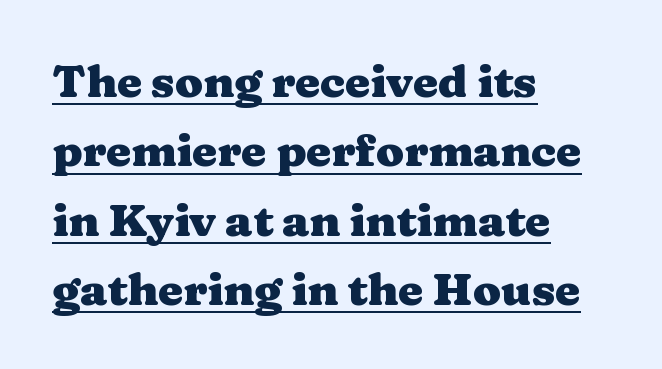
The image shows 45 px heavy, wide serif type, upright; set left-aligned, normal line spacing (1.54x), normal letter spacing, underlined; medium stroke contrast and a medium x-height.
